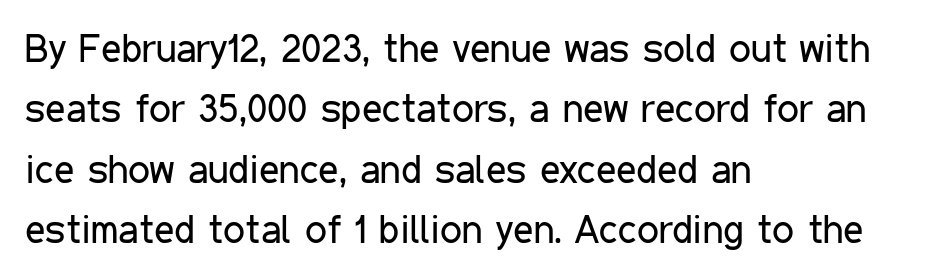
Q: Is the text bold? A: No.
Q: Is the text italic (slanted)? A: No, it is upright.
Q: Is the typeface a serif or a sans-serif typeface? A: Sans-serif.
Q: Is the text underlined? A: No.
Q: How is the paragraph aligned? A: Left-aligned.
Q: Is the spacing between letters normal or unusually wide? A: Normal.
Q: Is the spacing between lines tight, normal or loose? A: Normal.
Q: Width (condensed, normal, or wide)? A: Condensed.
Q: Stroke contrast? A: Low.
Q: x-height? A: Medium.
Q: Monospaced? A: No.
